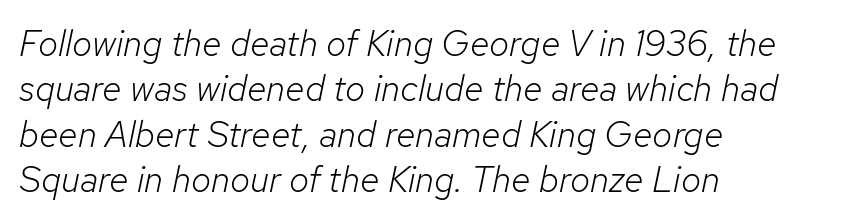
{"italic": "yes", "lean": "right", "slant_degrees": 12, "bold": "no", "weight": "light", "width": "normal", "stroke_contrast": "low", "x_height": "medium", "monospaced": "no", "underline": "no", "align": "left", "line_spacing": "normal", "line_spacing_ratio": 1.26, "letter_spacing": "normal", "letter_spacing_em": 0.0, "glyph_px": 36}
